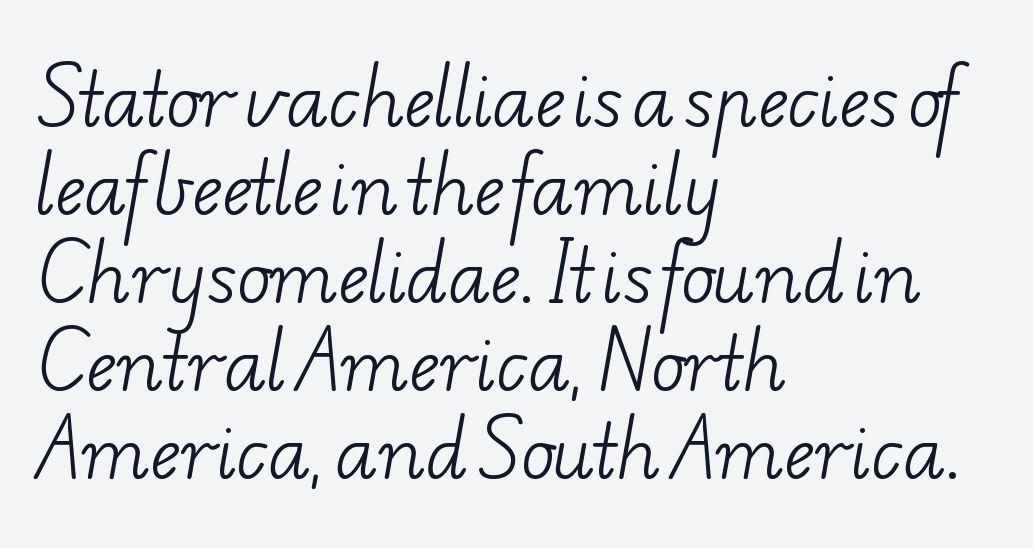
The image shows 71 px light, wide serif type; set left-aligned, line spacing 1.24x, normal letter spacing, not underlined; low stroke contrast and a small x-height.
